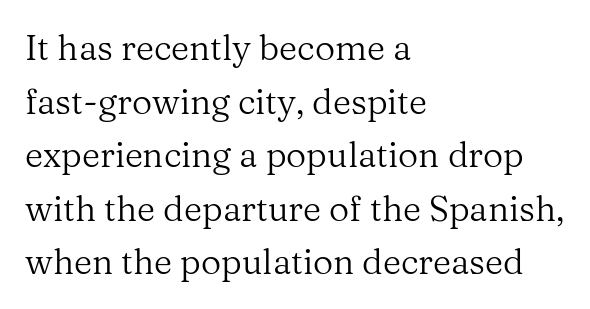
The image shows 35 px regular-weight serif type, upright; set left-aligned, normal line spacing (1.53x), normal letter spacing, not underlined; medium stroke contrast and a medium x-height.
